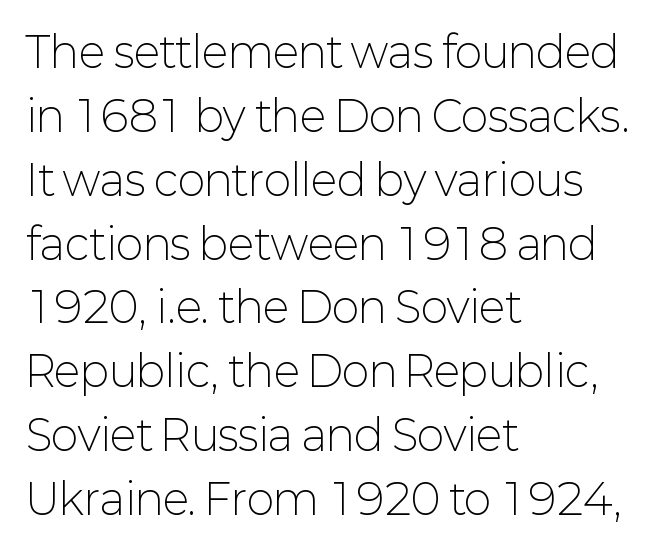
{"serif": "no", "italic": "no", "bold": "no", "weight": "light", "width": "normal", "stroke_contrast": "low", "x_height": "medium", "monospaced": "no", "underline": "no", "align": "left", "line_spacing": "normal", "line_spacing_ratio": 1.52, "letter_spacing": "normal", "letter_spacing_em": 0.0, "glyph_px": 42}
